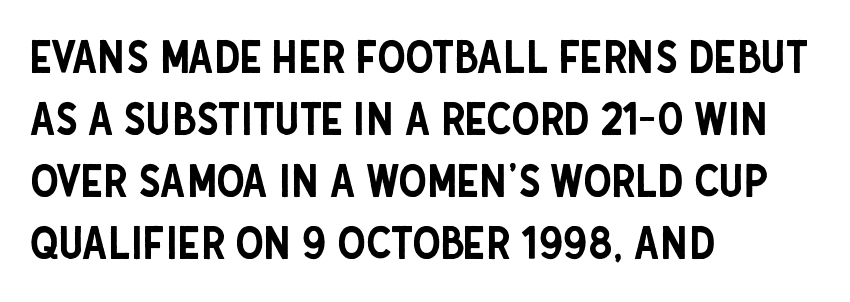
{"serif": "no", "italic": "no", "width": "condensed", "stroke_contrast": "low", "x_height": "large", "monospaced": "no", "underline": "no", "align": "left", "line_spacing": "normal", "line_spacing_ratio": 1.38, "letter_spacing": "normal", "letter_spacing_em": 0.0, "glyph_px": 45}
